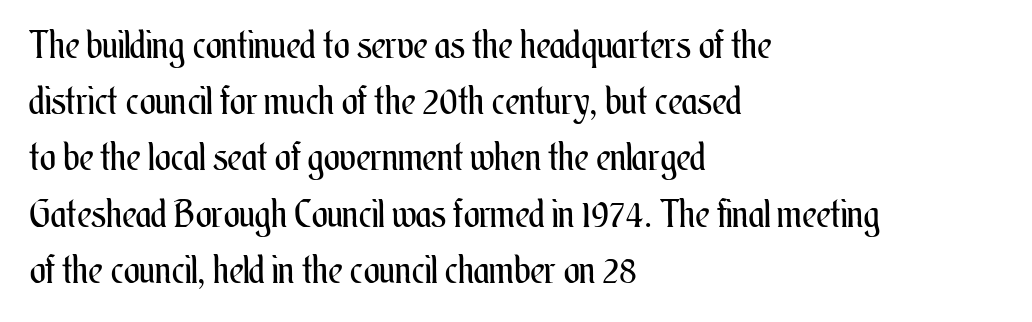
Q: Is the text bold? A: No.
Q: Is the text italic (slanted)? A: No, it is upright.
Q: Is the text underlined? A: No.
Q: How is the paragraph aligned? A: Left-aligned.
Q: Is the spacing between letters normal or unusually wide? A: Normal.
Q: Is the spacing between lines tight, normal or loose? A: Normal.
Q: Width (condensed, normal, or wide)? A: Condensed.
Q: Stroke contrast? A: Medium.
Q: x-height? A: Small.
Q: Monospaced? A: No.
